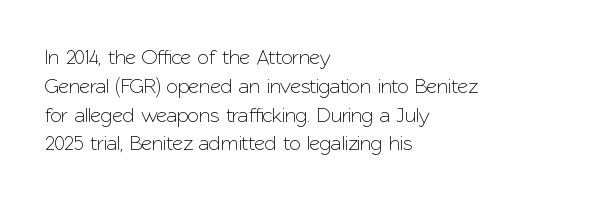
The image shows 21 px text type, upright; set left-aligned, normal line spacing (1.37x), normal letter spacing, not underlined.
